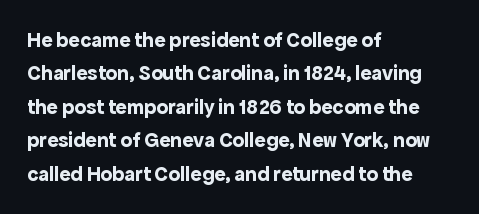
Q: Is the text bold? A: Yes.
Q: Is the text italic (slanted)? A: No, it is upright.
Q: Is the text underlined? A: No.
Q: How is the paragraph aligned? A: Left-aligned.
Q: Is the spacing between letters normal or unusually wide? A: Normal.
Q: Is the spacing between lines tight, normal or loose? A: Normal.
